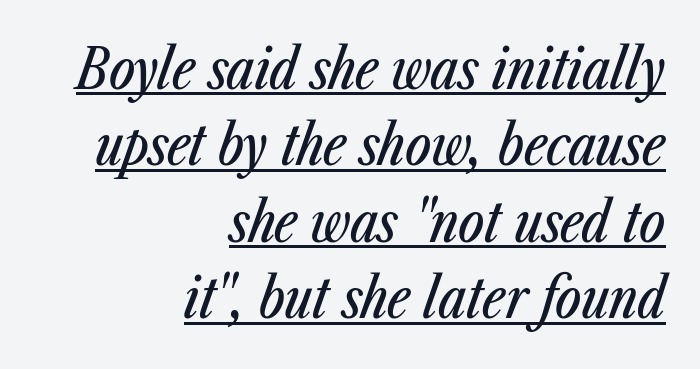
Q: Is the text italic (slanted)? A: Yes, it leans right by about 23 degrees.
Q: Is the text underlined? A: Yes.
Q: How is the paragraph aligned? A: Right-aligned.
Q: Is the spacing between letters normal or unusually wide? A: Normal.
Q: Is the spacing between lines tight, normal or loose? A: Normal.
Q: Width (condensed, normal, or wide)? A: Condensed.
Q: Stroke contrast? A: Low.
Q: x-height? A: Medium.
Q: Monospaced? A: No.
